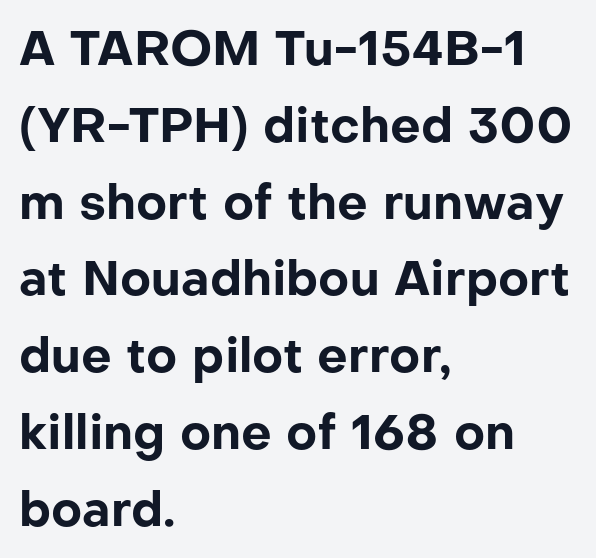
Q: Is the text bold? A: Yes.
Q: Is the text italic (slanted)? A: No, it is upright.
Q: Is the typeface a serif or a sans-serif typeface? A: Sans-serif.
Q: Is the text underlined? A: No.
Q: How is the paragraph aligned? A: Left-aligned.
Q: Is the spacing between letters normal or unusually wide? A: Normal.
Q: Is the spacing between lines tight, normal or loose? A: Normal.
Q: Width (condensed, normal, or wide)? A: Normal.
Q: Stroke contrast? A: Low.
Q: x-height? A: Medium.
Q: Monospaced? A: No.
